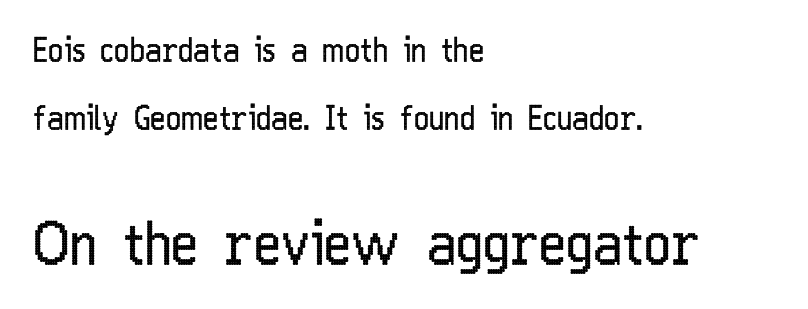
{"serif": "no", "italic": "no", "bold": "no", "weight": "regular", "width": "condensed", "stroke_contrast": "low", "x_height": "medium", "monospaced": "no", "underline": "no", "align": "left", "line_spacing": "loose", "line_spacing_ratio": 2.06, "letter_spacing": "normal", "letter_spacing_em": 0.0, "larger_block": "second", "size_ratio": 1.76, "glyph_px": 58}
